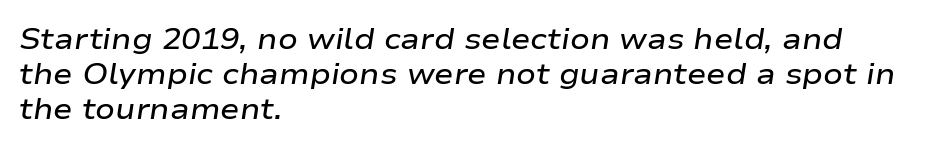
The image shows 29 px semibold, wide type, italic (leaning right); set left-aligned, line spacing 1.2x, normal letter spacing, not underlined; low stroke contrast and a medium x-height.
